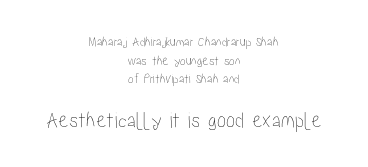
Centered paragraph, ragged on both sides. Interline gaps are of average width in this sample. The later block is typeset at a bigger size than the earlier block. The letters stand straight up with perfectly vertical stems.
